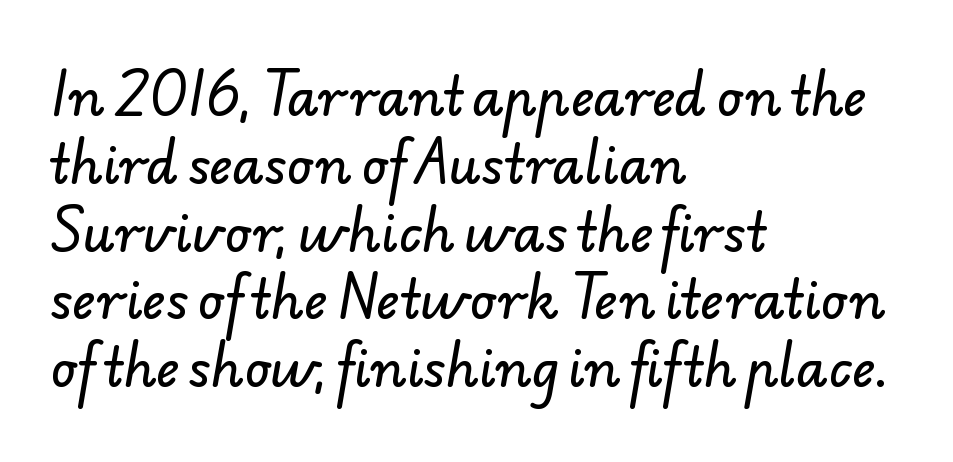
The image shows 51 px sans-serif type; set left-aligned, normal line spacing (1.33x), normal letter spacing, not underlined; low stroke contrast and a small x-height.
